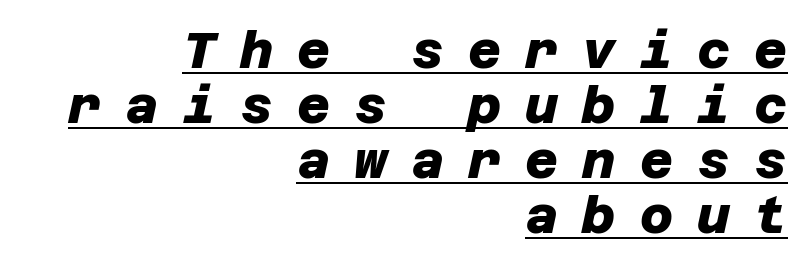
Q: Is the text bold? A: Yes.
Q: Is the typeface a serif or a sans-serif typeface? A: Sans-serif.
Q: Is the text underlined? A: Yes.
Q: How is the paragraph aligned? A: Right-aligned.
Q: Is the spacing between letters normal or unusually wide? A: Unusually wide.
Q: Is the spacing between lines tight, normal or loose? A: Tight.
Q: Width (condensed, normal, or wide)? A: Normal.
Q: Stroke contrast? A: Low.
Q: x-height? A: Large.
